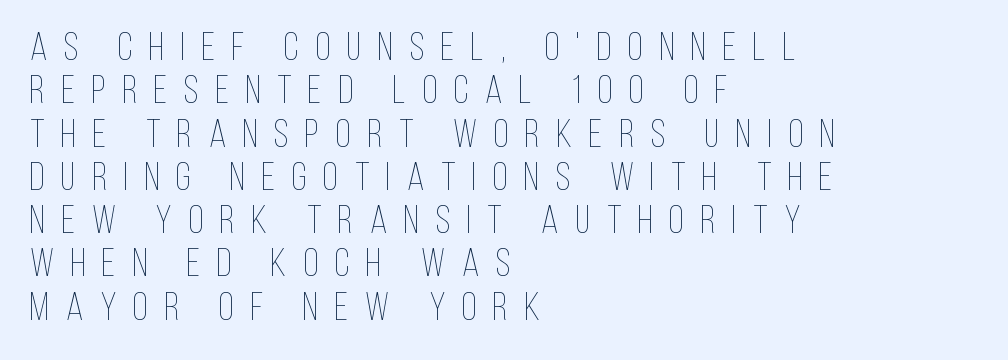
This rendering features lettering with no underline. Short and long lines alike share a common starting point at left. A roman cut, with each character standing at attention. Students, observe: this is what under-led, compact text looks like.
